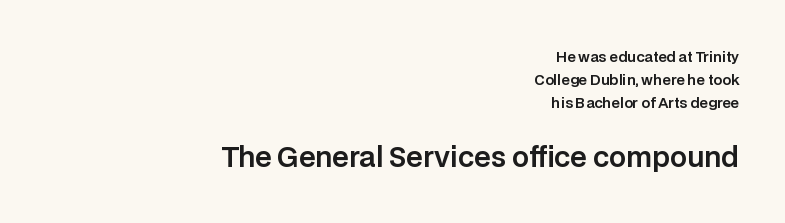
{"italic": "no", "underline": "no", "align": "right", "line_spacing": "normal", "line_spacing_ratio": 1.66, "letter_spacing": "normal", "letter_spacing_em": 0.0, "larger_block": "second", "size_ratio": 1.93, "glyph_px": 27}
